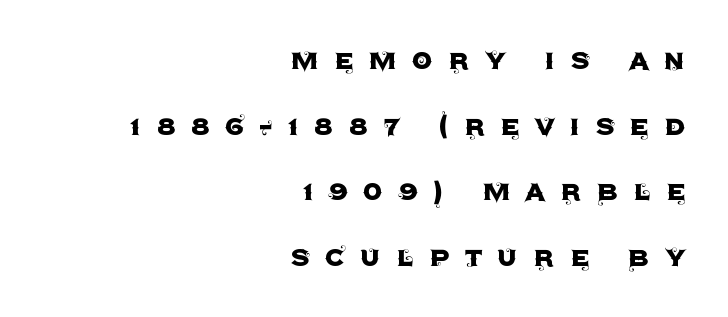
The image shows 33 px sans-serif type, upright; set right-aligned, loose line spacing (1.99x), unusually wide letter spacing (+0.46 em), not underlined; a large x-height.
